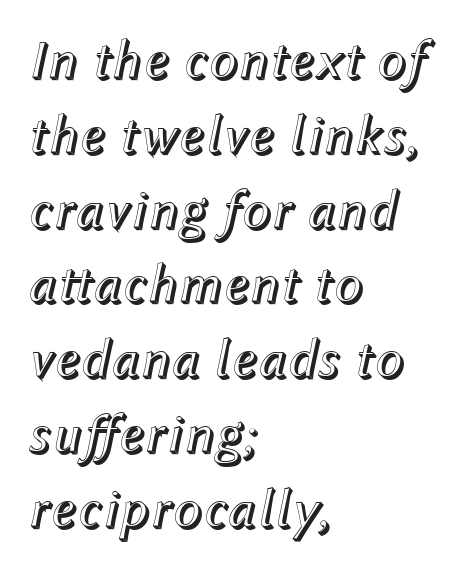
Is this a fixed-width face? No — the glyphs have proportional, varying widths. Decoration check: the copy has no underline. What's the leading like? Ordinary, nothing unusual. Style check: oblique.
